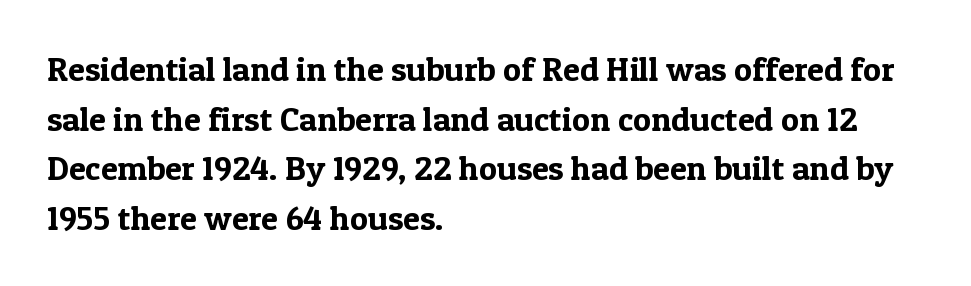
Serifs: yes, visible at the terminals of the letterforms. Think of a printed novel: that variable character pitch is what you see here. Here the glyphs are tracked normally, forming tight word shapes. Whoever set this chose a conventional vertical rhythm. The strip under each line holds only bare page.
